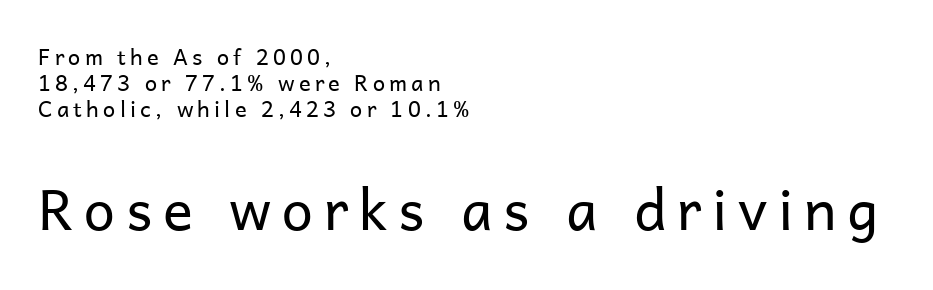
The letters advance in unequal steps, a hallmark of proportional type. Note: smaller setting up top, larger setting below. Quick note: underline off. Typeset ragged right — the left edge is the straight one.
